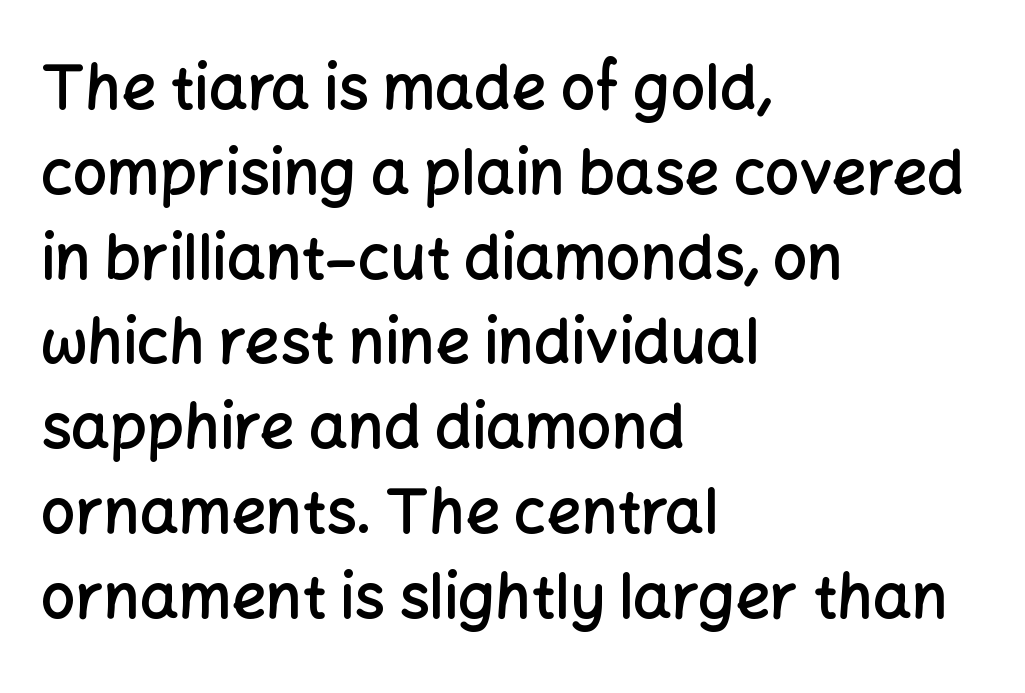
Spacing verdict: proportional, widths tailored to each character. Does the copy run flush right? No — it runs flush left. The glyphs in this specimen are sans serif. Posture: vertical. No extra tracking has been applied to these lines.
